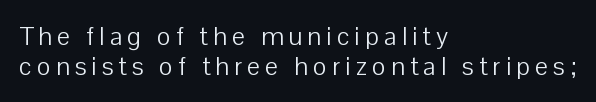
Q: Is the text bold? A: No.
Q: Is the text italic (slanted)? A: No, it is upright.
Q: Is the text underlined? A: No.
Q: How is the paragraph aligned? A: Left-aligned.
Q: Is the spacing between letters normal or unusually wide? A: Unusually wide.
Q: Is the spacing between lines tight, normal or loose? A: Tight.
